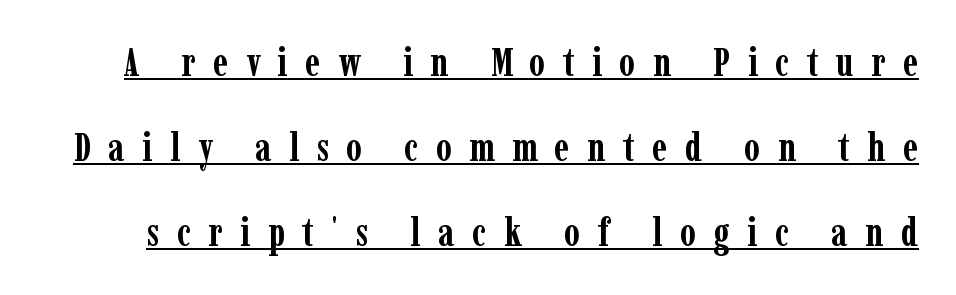
Successive baselines arrive slowly, with a big drop between each. Does the weight exceed regular? Yes, all the way to bold. Here the designer chose a conventional face with non-uniform glyph widths. The words here are underlined. The horizontal fit of the characters is loose and conspicuously gappy.
